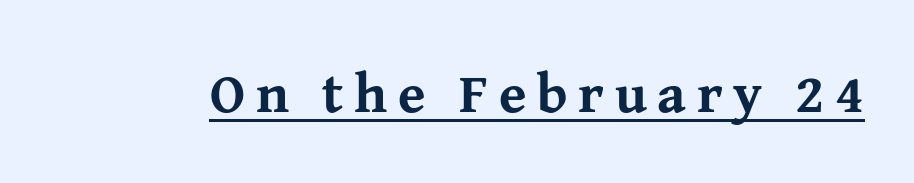
{"serif": "yes", "italic": "no", "bold": "yes", "weight": "bold", "width": "normal", "stroke_contrast": "medium", "x_height": "medium", "monospaced": "no", "underline": "yes", "glyph_px": 56}
